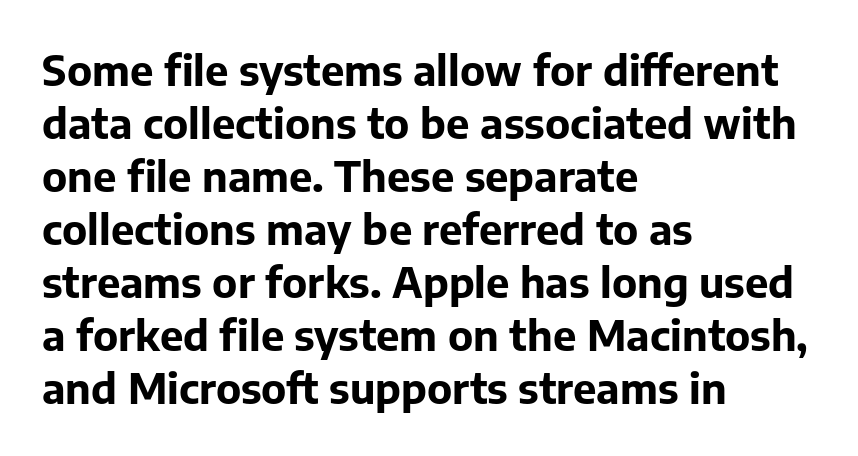
The image shows 42 px bold sans-serif type, upright; set left-aligned, normal line spacing (1.26x), normal letter spacing, not underlined; low stroke contrast and a medium x-height.
